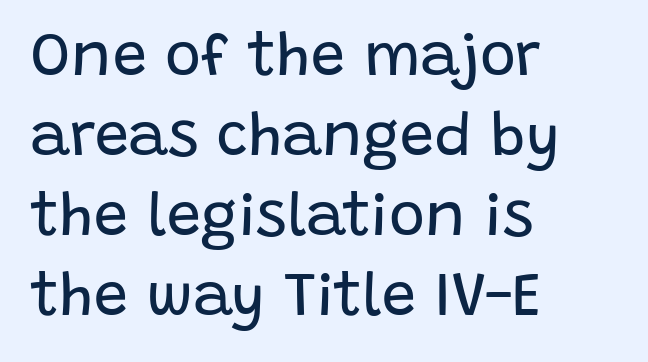
The image shows 61 px regular-weight sans-serif type, upright; set left-aligned, normal line spacing (1.31x), normal letter spacing, not underlined; low stroke contrast and a large x-height.
